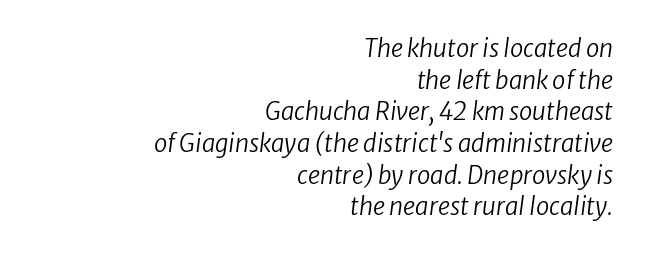
Q: Is the text bold? A: No.
Q: Is the text underlined? A: No.
Q: How is the paragraph aligned? A: Right-aligned.
Q: Is the spacing between letters normal or unusually wide? A: Normal.
Q: Is the spacing between lines tight, normal or loose? A: Normal.
